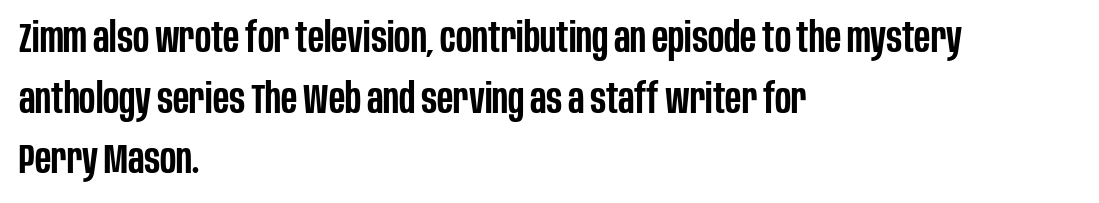
Q: Is the text bold? A: Semi-bold.
Q: Is the text italic (slanted)? A: No, it is upright.
Q: Is the typeface a serif or a sans-serif typeface? A: Sans-serif.
Q: Is the text underlined? A: No.
Q: How is the paragraph aligned? A: Left-aligned.
Q: Is the spacing between letters normal or unusually wide? A: Normal.
Q: Is the spacing between lines tight, normal or loose? A: Normal.
Q: Width (condensed, normal, or wide)? A: Condensed.
Q: Stroke contrast? A: Low.
Q: x-height? A: Large.
Q: Monospaced? A: No.
